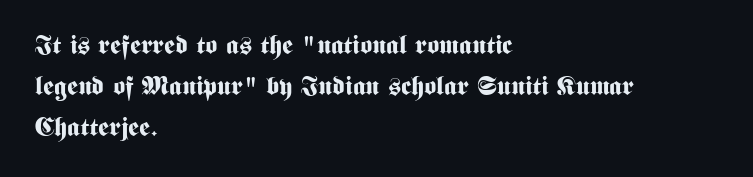
The image shows 26 px bold type, upright; set left-aligned, normal line spacing (1.57x), normal letter spacing, not underlined.
